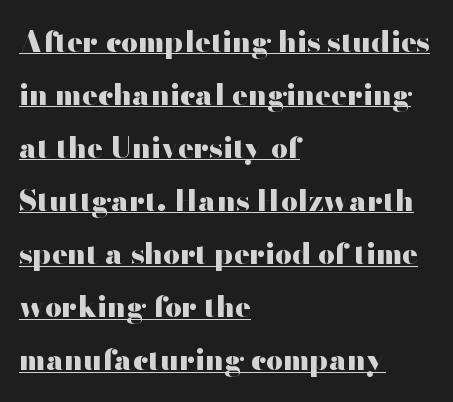
A baseline rule has been typeset under these characters. The face used here is proportionally spaced, like ordinary book or web type. Posture: vertical. Grotesque or geometric, the face here clearly has no serifs. Is the type bold? Yes — the strokes are clearly thick and heavy. The line texture is even and compact thanks to regular tracking.
